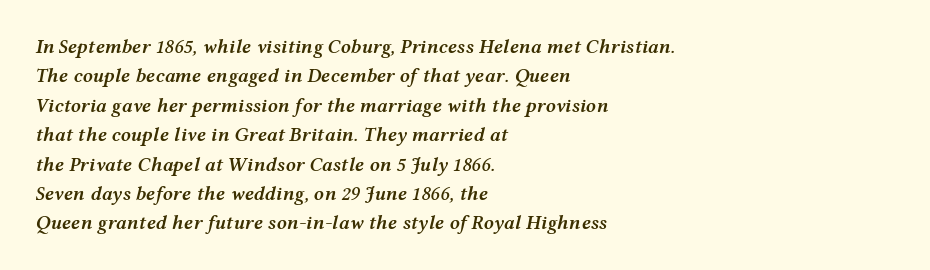
Successive baselines arrive at the customary interval. The horizontal fit of the characters is conventional and even. The words here are not underlined. Is the type slanted? Yes — the strokes lean at a clear angle. A somewhat darkened texture: the type is semibold rather than bold.
